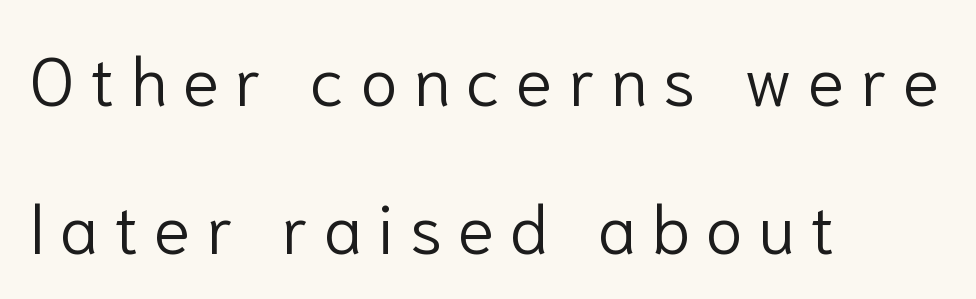
{"serif": "no", "italic": "no", "bold": "no", "weight": "light", "width": "normal", "stroke_contrast": "low", "x_height": "medium", "monospaced": "no", "underline": "no", "align": "left", "line_spacing": "loose", "line_spacing_ratio": 2.18, "letter_spacing": "wide", "letter_spacing_em": 0.23, "glyph_px": 68}
